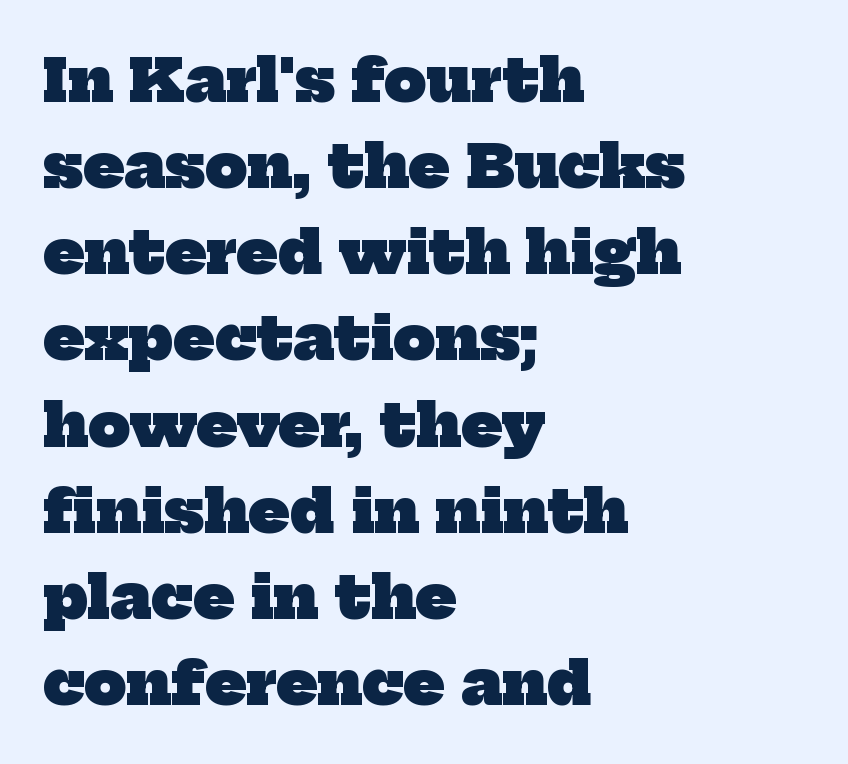
The image shows 59 px heavy serif type; set left-aligned, normal line spacing (1.46x), normal letter spacing, not underlined; low stroke contrast and a medium x-height.
